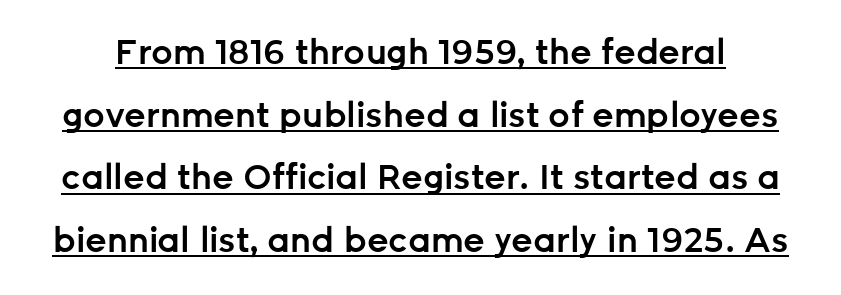
{"serif": "no", "italic": "no", "bold": "semi", "weight": "semibold", "width": "normal", "stroke_contrast": "low", "x_height": "medium", "monospaced": "no", "underline": "yes", "line_spacing_ratio": 1.84, "letter_spacing": "normal", "letter_spacing_em": 0.0, "glyph_px": 34}
